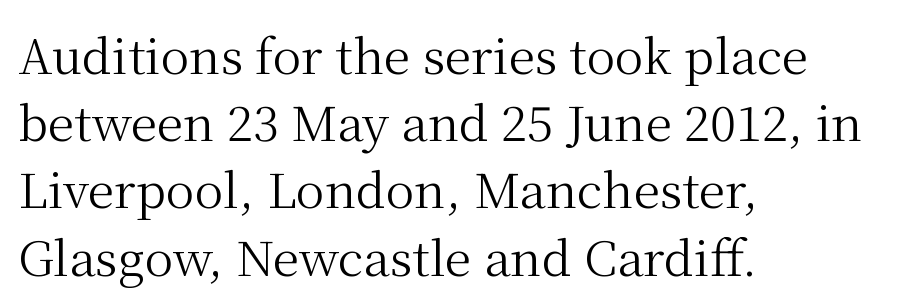
Q: Is the text bold? A: No.
Q: Is the text italic (slanted)? A: No, it is upright.
Q: Is the typeface a serif or a sans-serif typeface? A: Serif.
Q: Is the text underlined? A: No.
Q: How is the paragraph aligned? A: Left-aligned.
Q: Is the spacing between letters normal or unusually wide? A: Normal.
Q: Is the spacing between lines tight, normal or loose? A: Normal.
Q: Width (condensed, normal, or wide)? A: Normal.
Q: Stroke contrast? A: Medium.
Q: x-height? A: Medium.
Q: Monospaced? A: No.
